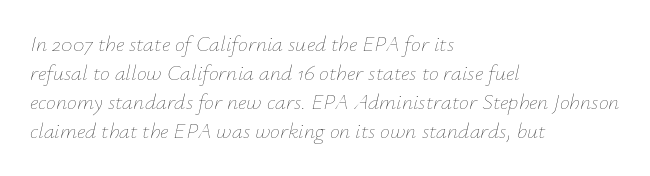
The image shows 22 px text type, italic (leaning right); set left-aligned, normal line spacing (1.32x), normal letter spacing, not underlined.
